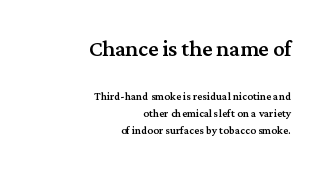
{"serif": "yes", "italic": "no", "width": "normal", "stroke_contrast": "medium", "x_height": "medium", "monospaced": "no", "underline": "no", "align": "right", "line_spacing_ratio": 1.23, "letter_spacing": "normal", "letter_spacing_em": 0.0, "larger_block": "first", "size_ratio": 2.0, "glyph_px": 28}
